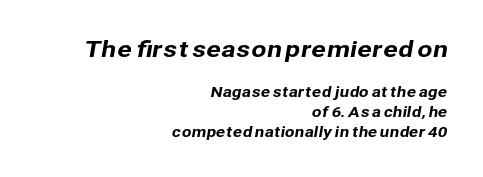
{"underline": "no", "align": "right", "line_spacing": "normal", "line_spacing_ratio": 1.4, "letter_spacing": "normal", "letter_spacing_em": 0.0, "larger_block": "first", "size_ratio": 1.57, "glyph_px": 22}
